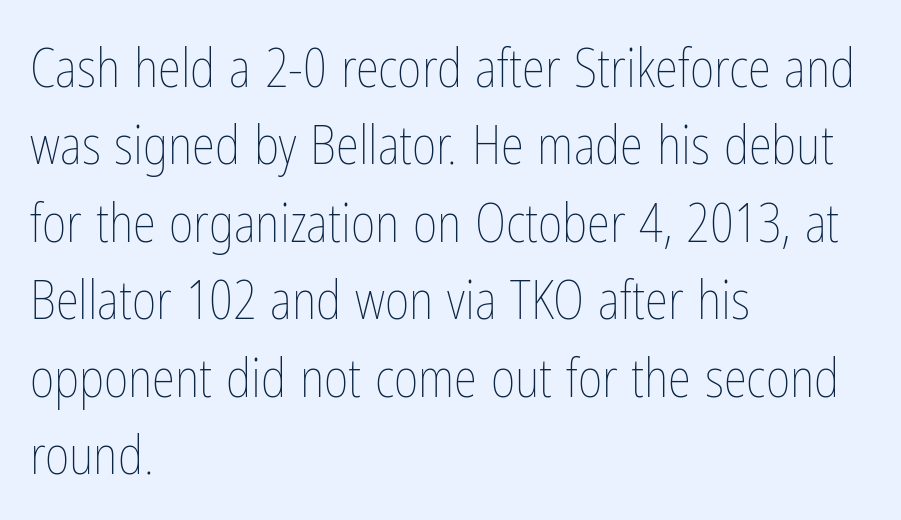
The image shows 53 px thin, condensed type, upright; set left-aligned, normal line spacing (1.46x), normal letter spacing, not underlined; low stroke contrast and a medium x-height.
